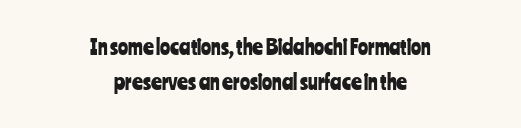
The specimen omits any rule beneath the text block's lines. Rendered with straight, roman letterforms. Leading matches the norm, producing a regular column. The letterforms sit shoulder to shoulder at normal distance. These lines stack symmetrically, like a column narrowing and widening about its center.
